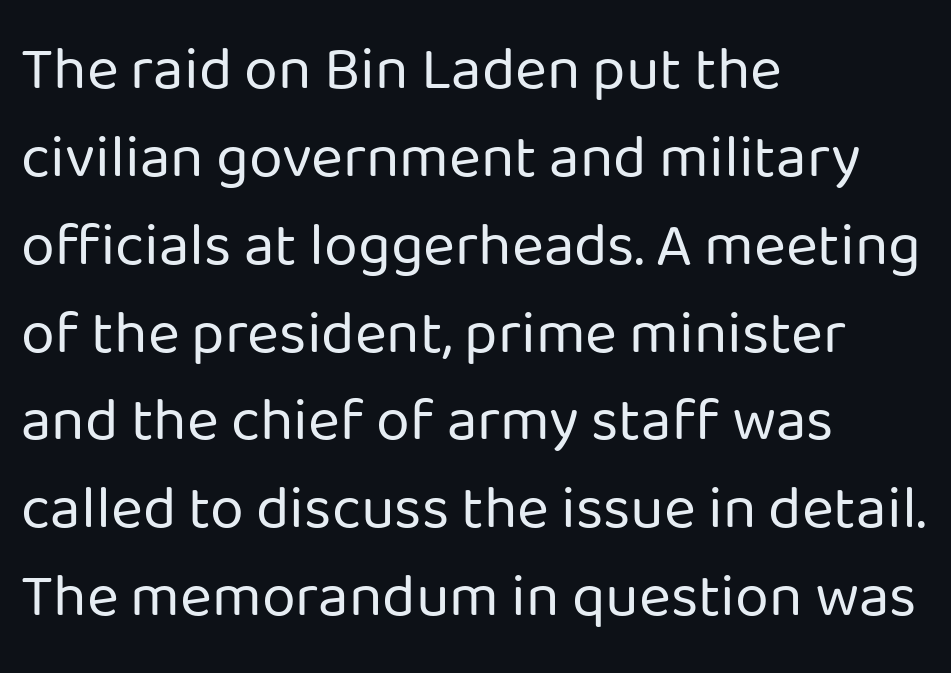
The image shows 61 px regular-weight sans-serif type, upright; set left-aligned, normal line spacing (1.44x), normal letter spacing, not underlined; low stroke contrast and a medium x-height.
